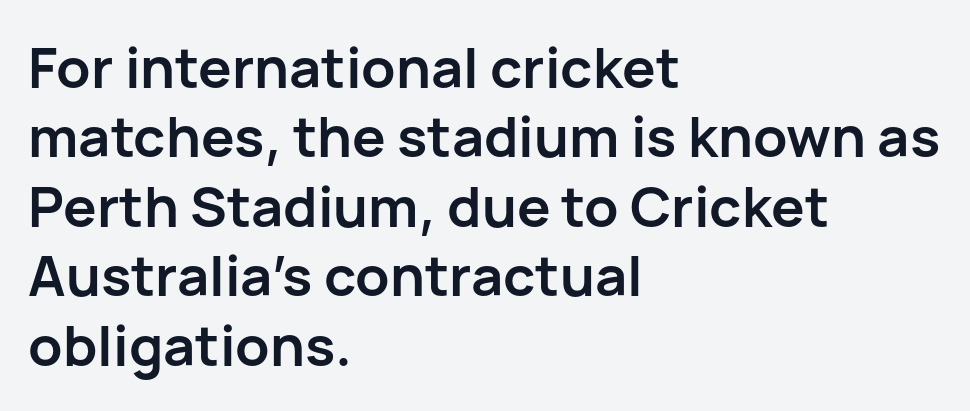
Q: Is the text bold? A: Yes.
Q: Is the text italic (slanted)? A: No, it is upright.
Q: Is the typeface a serif or a sans-serif typeface? A: Sans-serif.
Q: Is the text underlined? A: No.
Q: How is the paragraph aligned? A: Left-aligned.
Q: Is the spacing between letters normal or unusually wide? A: Normal.
Q: Width (condensed, normal, or wide)? A: Normal.
Q: Stroke contrast? A: Low.
Q: x-height? A: Medium.
Q: Monospaced? A: No.
